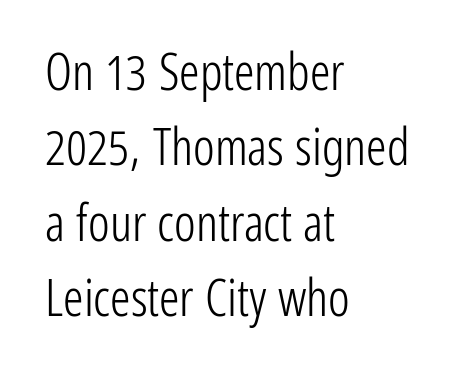
{"serif": "no", "italic": "no", "bold": "no", "weight": "light", "width": "condensed", "stroke_contrast": "low", "x_height": "medium", "monospaced": "no", "underline": "no", "align": "left", "line_spacing": "normal", "line_spacing_ratio": 1.48, "letter_spacing": "normal", "letter_spacing_em": 0.0, "glyph_px": 51}
